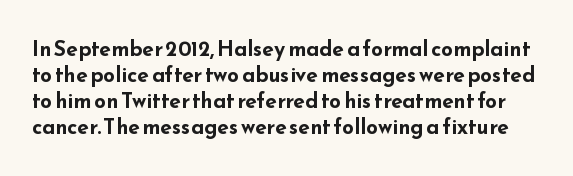
Caption: bold face, heavy strokes. Here the glyphs are tracked normally, forming tight word shapes. Underline: absent. The typography opts for an upright posture over an oblique one.
